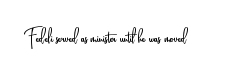
The image shows 24 px text type; set normal letter spacing, not underlined.
